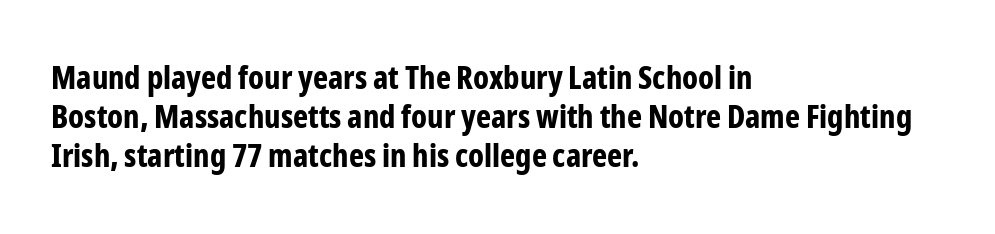
Q: Is the text bold? A: Yes.
Q: Is the text italic (slanted)? A: No, it is upright.
Q: Is the typeface a serif or a sans-serif typeface? A: Sans-serif.
Q: Is the text underlined? A: No.
Q: How is the paragraph aligned? A: Left-aligned.
Q: Is the spacing between letters normal or unusually wide? A: Normal.
Q: Width (condensed, normal, or wide)? A: Condensed.
Q: Stroke contrast? A: Low.
Q: x-height? A: Medium.
Q: Monospaced? A: No.
